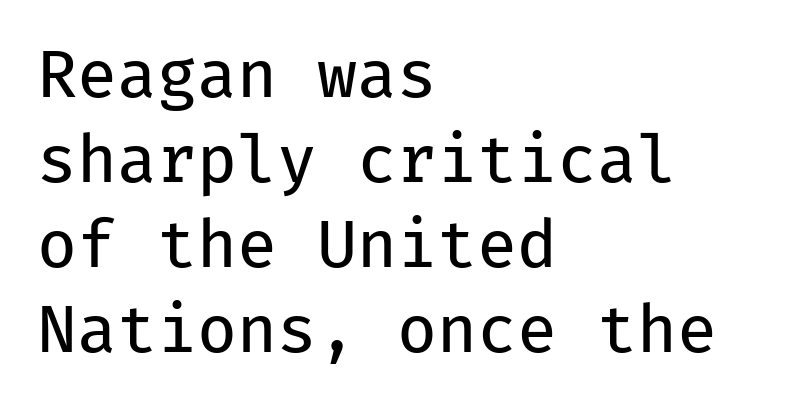
Q: Is the text bold? A: No.
Q: Is the text italic (slanted)? A: No, it is upright.
Q: Is the typeface a serif or a sans-serif typeface? A: Sans-serif.
Q: Is the text underlined? A: No.
Q: How is the paragraph aligned? A: Left-aligned.
Q: Is the spacing between letters normal or unusually wide? A: Normal.
Q: Is the spacing between lines tight, normal or loose? A: Normal.
Q: Width (condensed, normal, or wide)? A: Normal.
Q: Stroke contrast? A: Low.
Q: x-height? A: Medium.
Q: Monospaced? A: Yes.
